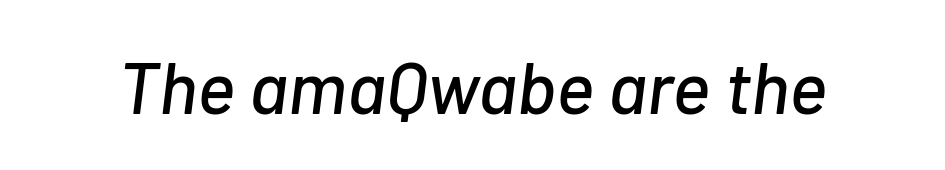
{"italic": "yes", "lean": "right", "slant_degrees": 7, "width": "normal", "stroke_contrast": "low", "x_height": "medium", "monospaced": "no", "underline": "no", "letter_spacing": "normal", "letter_spacing_em": 0.0, "glyph_px": 73}
